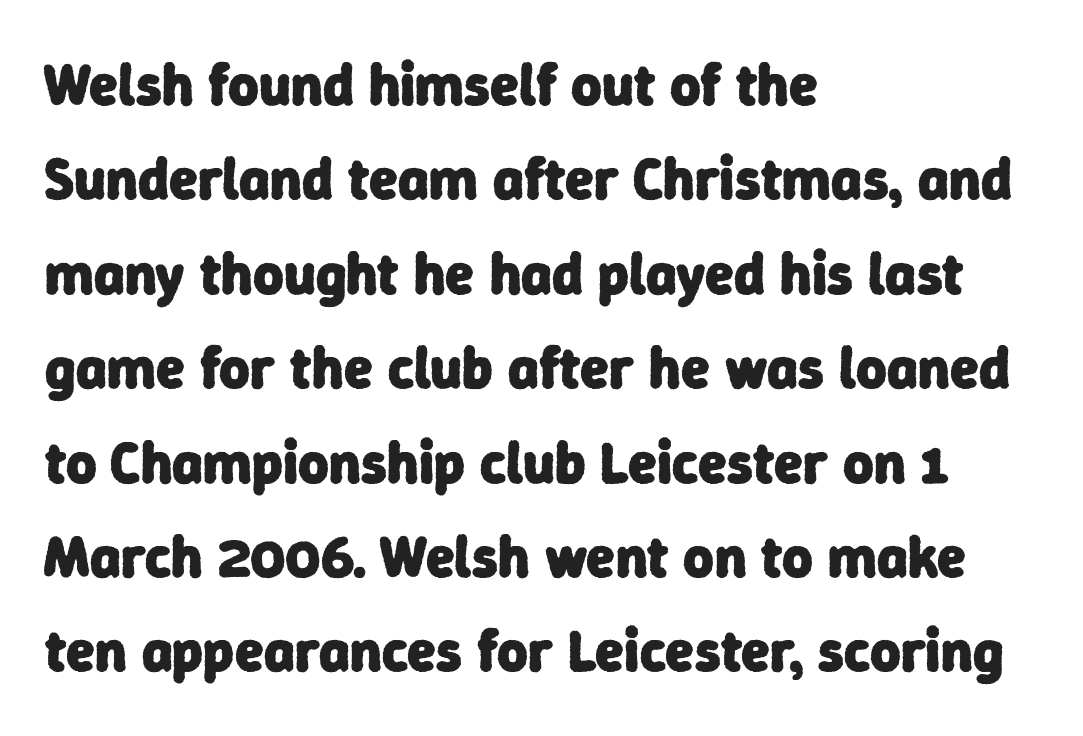
The image shows 59 px heavy sans-serif type; set left-aligned, normal line spacing (1.6x), normal letter spacing, not underlined; low stroke contrast and a medium x-height.
